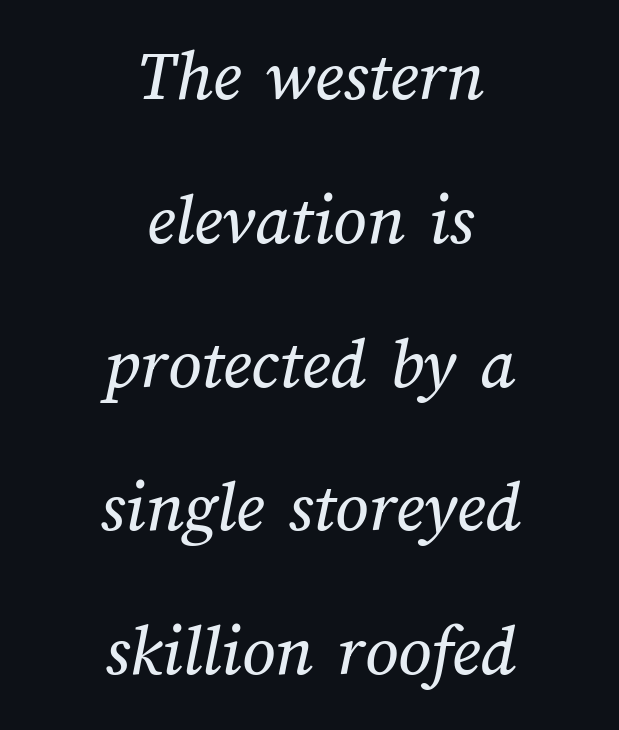
Q: Is the text underlined? A: No.
Q: How is the paragraph aligned? A: Centered.
Q: Is the spacing between letters normal or unusually wide? A: Normal.
Q: Is the spacing between lines tight, normal or loose? A: Loose.
Q: Width (condensed, normal, or wide)? A: Normal.
Q: Stroke contrast? A: Medium.
Q: x-height? A: Medium.
Q: Monospaced? A: No.
